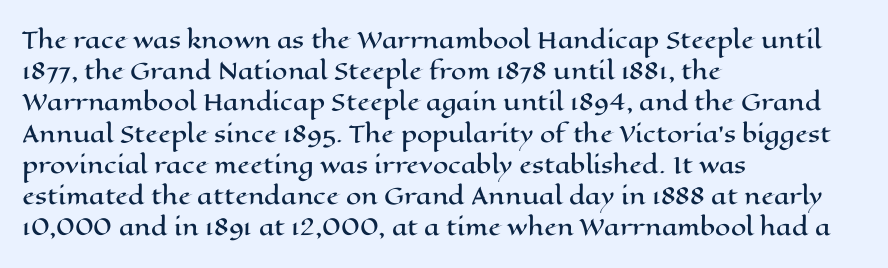
Nope, not italic — everything's standing straight. You could call the tracking neutral — neither tight nor loose. Descenders hang freely into open space. Vertical spacing — default. The compositor pushed each line to the left boundary.
